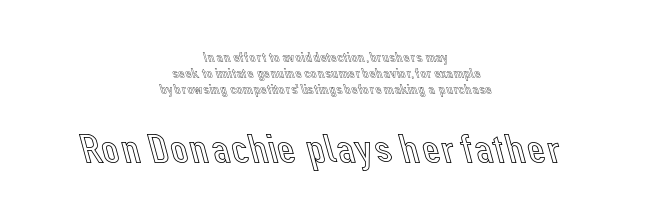
Q: Is the text italic (slanted)? A: Yes.
Q: Is the text underlined? A: No.
Q: How is the paragraph aligned? A: Centered.
Q: Is the spacing between letters normal or unusually wide? A: Normal.
Q: Is the spacing between lines tight, normal or loose? A: Tight.
Q: Which block of text is set in a larger size, the first (top) or the second (bottom)? A: The second (bottom) one.
Q: Width (condensed, normal, or wide)? A: Normal.
Q: x-height? A: Medium.
Q: Monospaced? A: No.
